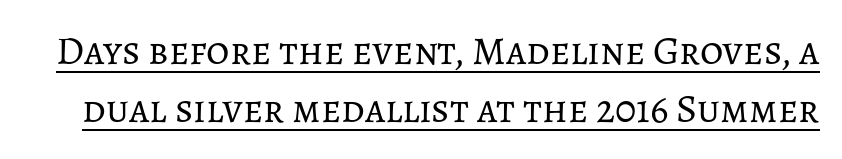
Notice how a bar underscores the lettering throughout. In terms of letterspacing, this is plain default setting. Summary of weight: not heavy and not bold. A normal amount of white space separates one row of letters from the next.
